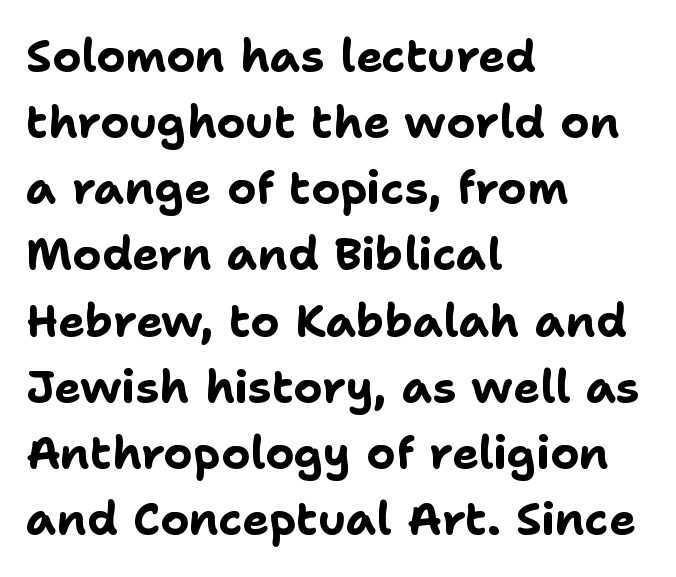
{"serif": "no", "italic": "no", "bold": "yes", "weight": "bold", "width": "normal", "stroke_contrast": "low", "x_height": "medium", "monospaced": "no", "underline": "no", "align": "left", "line_spacing": "normal", "line_spacing_ratio": 1.47, "letter_spacing": "normal", "letter_spacing_em": 0.0, "glyph_px": 45}
